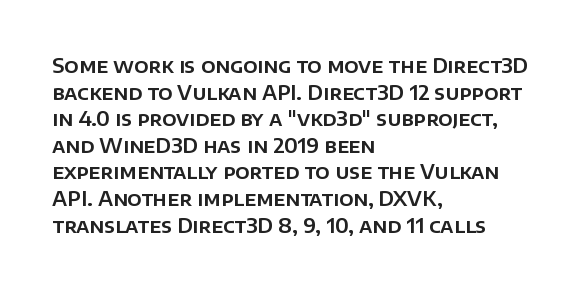
Q: Is the text italic (slanted)? A: No, it is upright.
Q: Is the text underlined? A: No.
Q: How is the paragraph aligned? A: Left-aligned.
Q: Is the spacing between letters normal or unusually wide? A: Normal.
Q: Is the spacing between lines tight, normal or loose? A: Normal.
